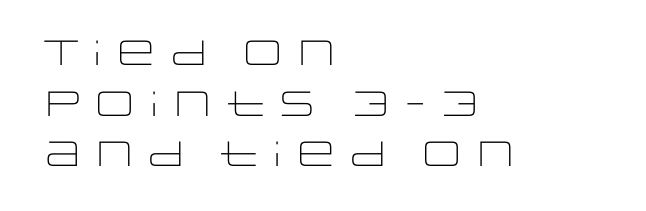
Classification — sans serif. Is the block centered? No — it sits flush against the left margin. Leading matches the norm, producing a regular column. Short note: letters normally spaced. This is not heavy type; no bold has been used.
